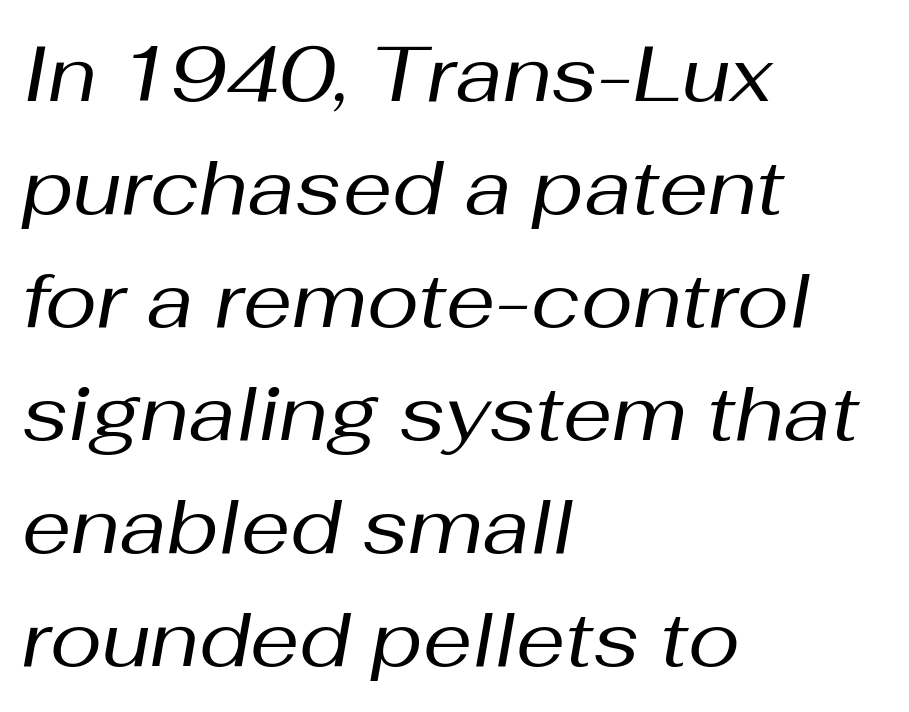
{"italic": "yes", "lean": "right", "slant_degrees": 10, "bold": "no", "weight": "regular", "width": "normal", "stroke_contrast": "medium", "x_height": "medium", "monospaced": "no", "underline": "no", "align": "left", "line_spacing": "normal", "line_spacing_ratio": 1.45, "letter_spacing": "normal", "letter_spacing_em": 0.0, "glyph_px": 78}
